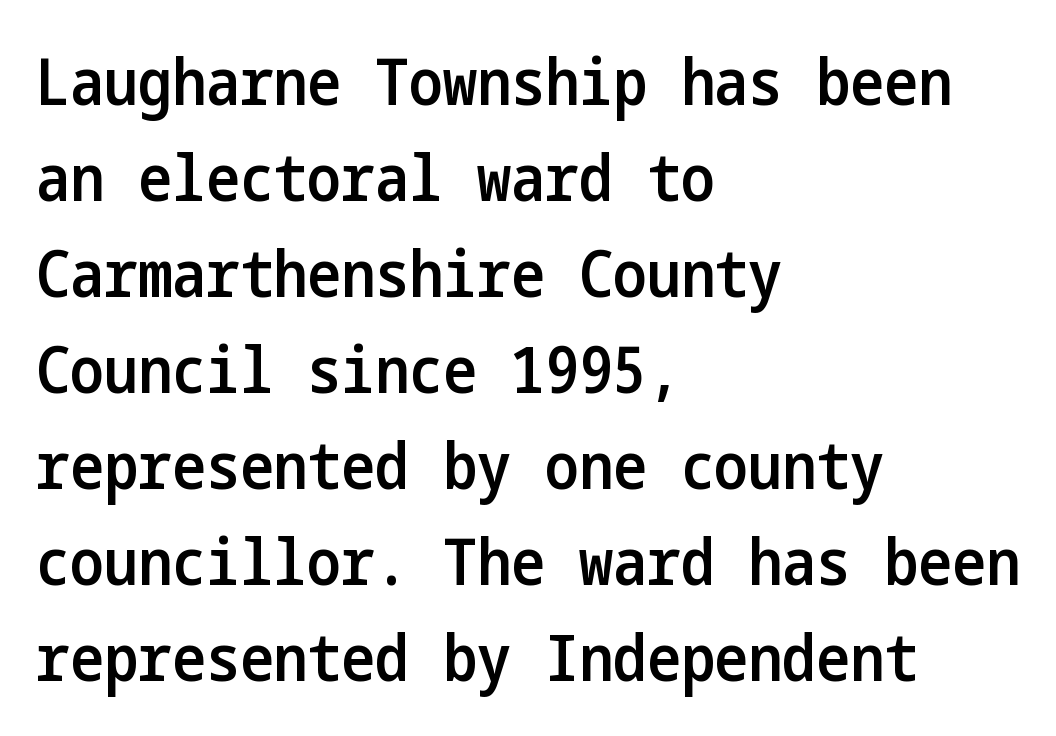
The image shows 64 px semibold, condensed sans-serif type, upright; set left-aligned, normal line spacing (1.5x), normal letter spacing, not underlined; low stroke contrast and a medium x-height.
